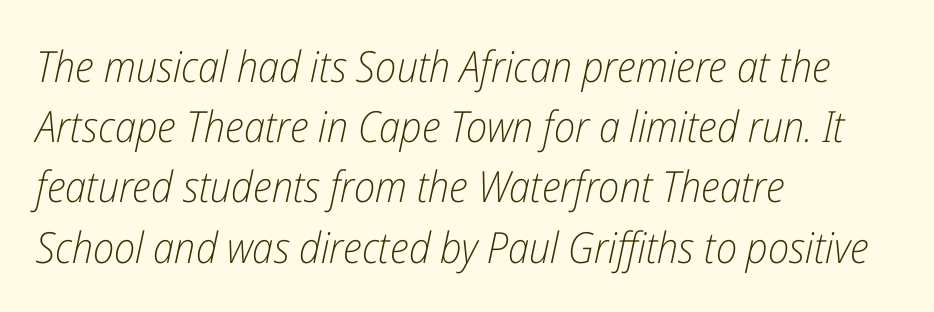
Q: Is the text bold? A: No.
Q: Is the text italic (slanted)? A: Yes, it leans right by about 12 degrees.
Q: Is the text underlined? A: No.
Q: How is the paragraph aligned? A: Left-aligned.
Q: Is the spacing between letters normal or unusually wide? A: Normal.
Q: Is the spacing between lines tight, normal or loose? A: Normal.
Q: Width (condensed, normal, or wide)? A: Condensed.
Q: Stroke contrast? A: Low.
Q: x-height? A: Medium.
Q: Monospaced? A: No.
